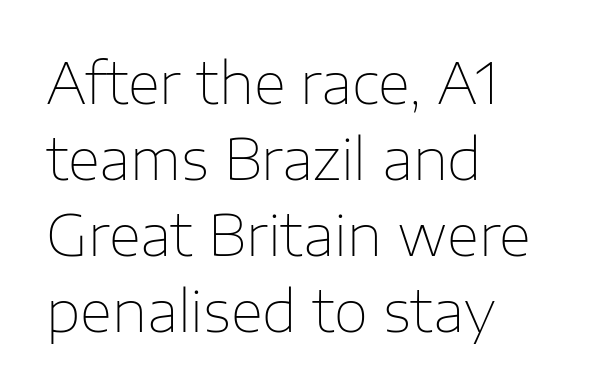
The image shows 56 px thin sans-serif type, upright; set left-aligned, normal line spacing (1.36x), normal letter spacing, not underlined; low stroke contrast and a medium x-height.
